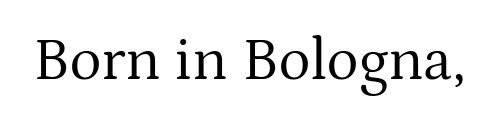
Just letters on the line, the space beneath them empty. You can tell from the footed stems that serif type was used. Each letter keeps its own natural width here, so spacing adapts to shape. In terms of letterspacing, this is plain default setting. The type sits square on the baseline with zero lean.
